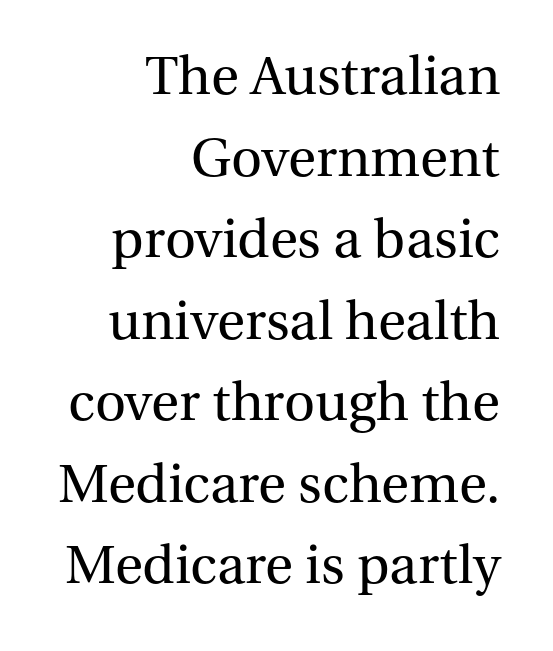
{"serif": "yes", "italic": "no", "bold": "no", "weight": "regular", "width": "normal", "stroke_contrast": "medium", "x_height": "medium", "monospaced": "no", "underline": "no", "align": "right", "line_spacing": "normal", "line_spacing_ratio": 1.51, "letter_spacing": "normal", "letter_spacing_em": 0.0, "glyph_px": 54}
